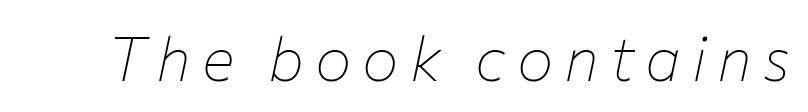
Lines of text with bare space underneath. The strokes carry an ordinary text weight at most. Think of a printed novel: that variable character pitch is what you see here. Yep, that's italic — everything's leaning.
